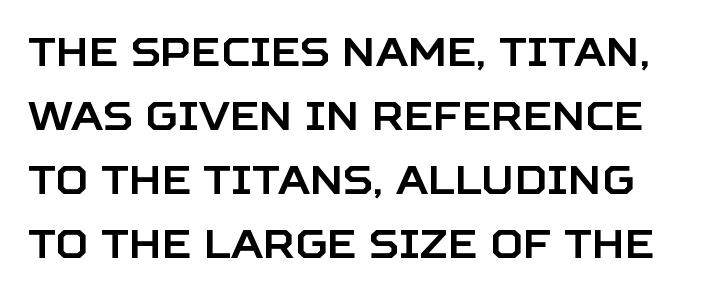
Q: Is the text italic (slanted)? A: No, it is upright.
Q: Is the typeface a serif or a sans-serif typeface? A: Sans-serif.
Q: Is the text underlined? A: No.
Q: Is the spacing between letters normal or unusually wide? A: Normal.
Q: Is the spacing between lines tight, normal or loose? A: Normal.
Q: Width (condensed, normal, or wide)? A: Normal.
Q: Stroke contrast? A: Low.
Q: x-height? A: Large.
Q: Monospaced? A: No.
